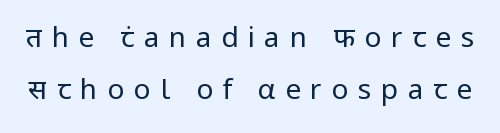
Nope, not italic — everything's standing straight. No chunkiness to these letters — they're not bold. This sample uses a sans-serif face. Does extra space separate the letters? Yes, quite a lot of it. Think of a printed novel: that variable character pitch is what you see here. The baseline area is clear.
